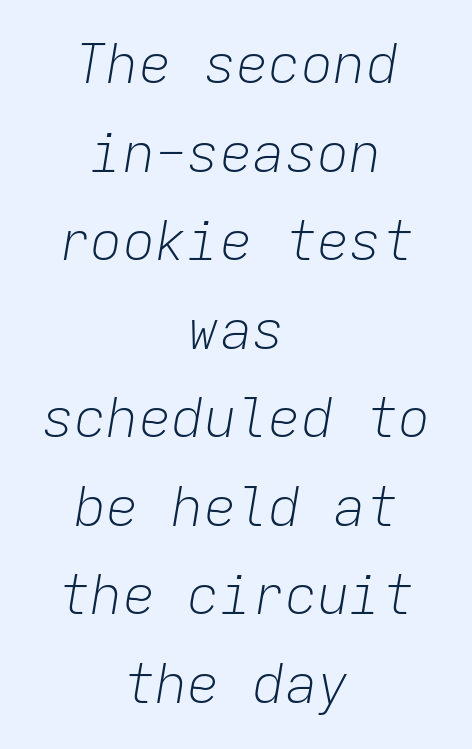
Here the designer chose a console-style face with uniform glyph widths. Letters have the restrained weight of plain body copy at most. Letter spacing: default. Check the space under the baseline: it is left empty. Whoever set this chose a conventional vertical rhythm. Italic: yes, the glyphs are oblique.
